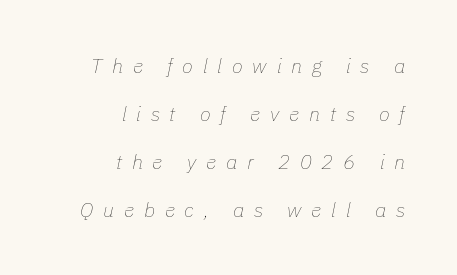
{"italic": "yes", "lean": "right", "slant_degrees": 11, "bold": "no", "underline": "no", "align": "right", "line_spacing": "loose", "line_spacing_ratio": 2.4, "letter_spacing": "wide", "letter_spacing_em": 0.49, "glyph_px": 20}
